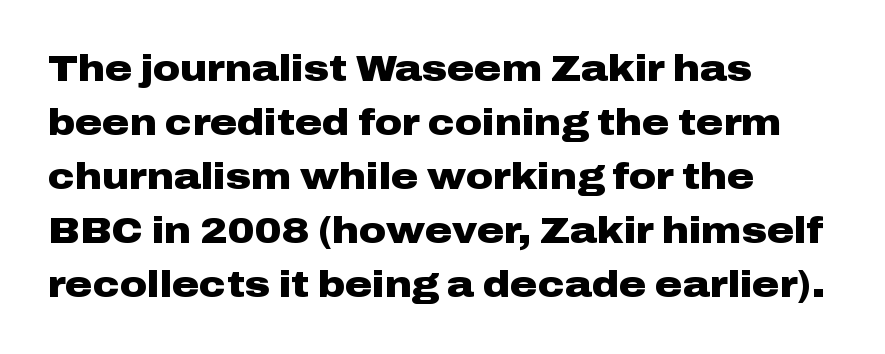
{"serif": "no", "italic": "no", "bold": "yes", "weight": "heavy", "width": "wide", "stroke_contrast": "low", "x_height": "medium", "monospaced": "no", "underline": "no", "align": "left", "line_spacing": "normal", "line_spacing_ratio": 1.46, "letter_spacing": "normal", "letter_spacing_em": 0.0, "glyph_px": 37}
